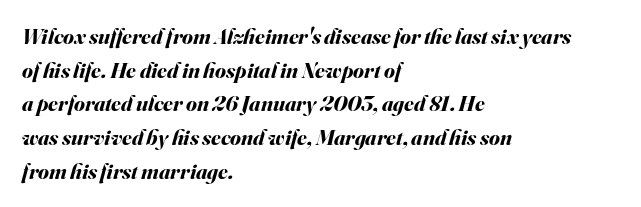
The image shows 22 px bold type, italic (leaning right); set left-aligned, normal line spacing (1.53x), normal letter spacing, not underlined.
